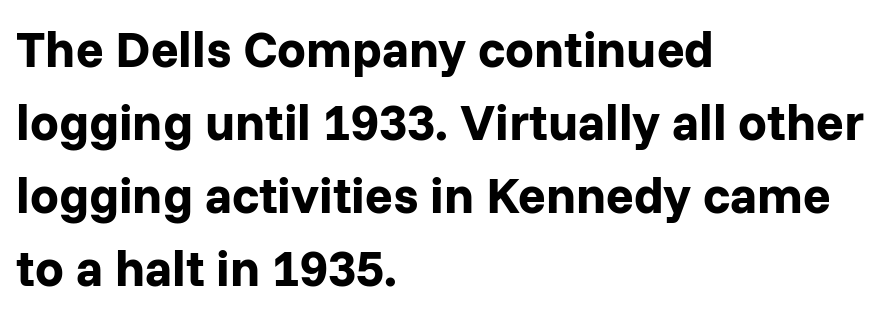
{"serif": "no", "italic": "no", "bold": "yes", "weight": "bold", "width": "normal", "stroke_contrast": "low", "x_height": "medium", "monospaced": "no", "underline": "no", "align": "left", "line_spacing": "normal", "line_spacing_ratio": 1.43, "letter_spacing": "normal", "letter_spacing_em": 0.0, "glyph_px": 51}
